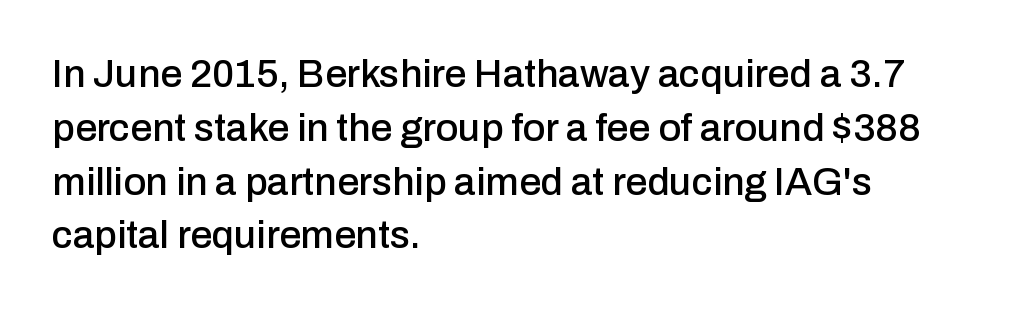
The image shows 39 px sans-serif type, upright; set left-aligned, normal line spacing (1.38x), normal letter spacing, not underlined; low stroke contrast and a medium x-height.
